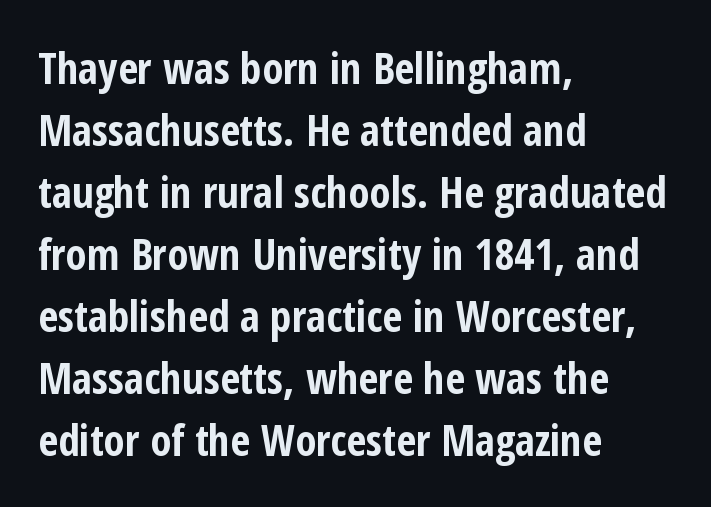
Q: Is the text bold? A: Yes.
Q: Is the text italic (slanted)? A: No, it is upright.
Q: Is the typeface a serif or a sans-serif typeface? A: Sans-serif.
Q: Is the text underlined? A: No.
Q: How is the paragraph aligned? A: Left-aligned.
Q: Is the spacing between letters normal or unusually wide? A: Normal.
Q: Is the spacing between lines tight, normal or loose? A: Normal.
Q: Width (condensed, normal, or wide)? A: Condensed.
Q: Stroke contrast? A: Low.
Q: x-height? A: Medium.
Q: Monospaced? A: No.
